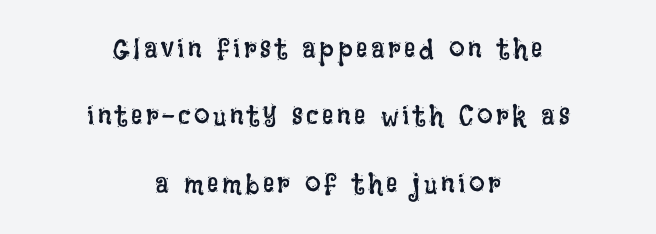
Q: Is the text bold? A: No.
Q: Is the text italic (slanted)? A: No, it is upright.
Q: Is the text underlined? A: No.
Q: How is the paragraph aligned? A: Centered.
Q: Is the spacing between lines tight, normal or loose? A: Loose.
Q: Width (condensed, normal, or wide)? A: Condensed.
Q: Stroke contrast? A: Low.
Q: x-height? A: Large.
Q: Monospaced? A: No.
